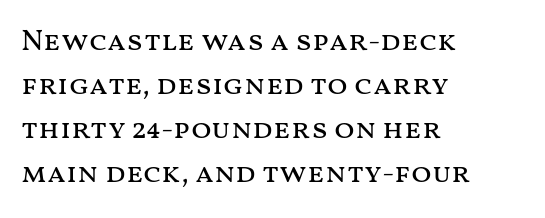
The image shows 30 px regular-weight, wide type, upright; set left-aligned, normal line spacing (1.47x), normal letter spacing, not underlined; medium stroke contrast and a medium x-height.
